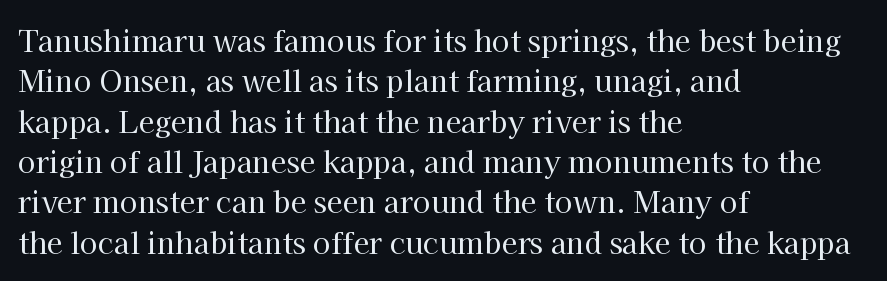
Caption: face not bold, strokes unweighted. Alignment: flush left. Each new line begins a customary step beneath the previous one. Check under the words: just untouched page. When letters stand straight like this, we call the style roman or upright. Looks like regular typesetting: each glyph gets only the width it needs.
